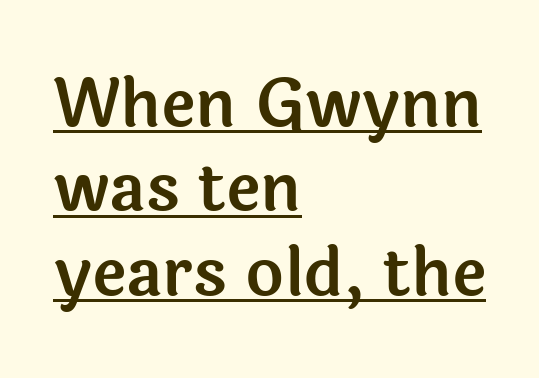
{"serif": "no", "italic": "no", "width": "normal", "x_height": "medium", "monospaced": "no", "underline": "yes", "align": "left", "line_spacing": "normal", "line_spacing_ratio": 1.28, "letter_spacing": "normal", "letter_spacing_em": 0.0, "glyph_px": 66}
